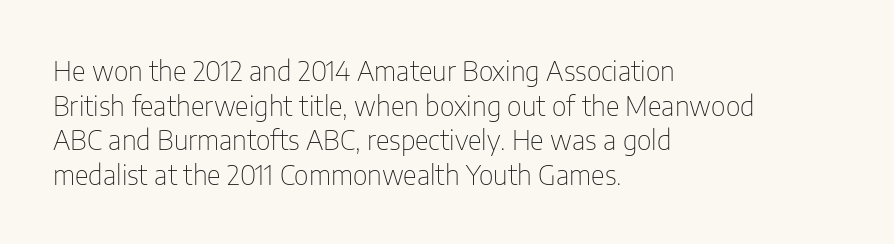
The image shows 27 px text type, upright; set left-aligned, normal line spacing (1.28x), normal letter spacing, not underlined.
